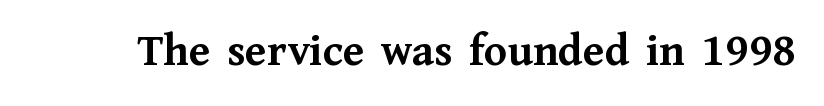
{"serif": "yes", "italic": "no", "bold": "yes", "weight": "semibold", "width": "normal", "stroke_contrast": "medium", "x_height": "medium", "monospaced": "no", "underline": "no", "letter_spacing": "normal", "letter_spacing_em": 0.0, "glyph_px": 47}
